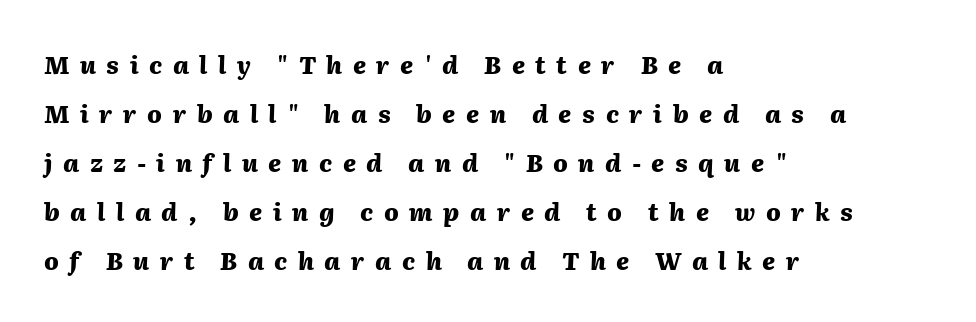
{"italic": "yes", "lean": "right", "slant_degrees": 2, "bold": "yes", "underline": "no", "align": "left", "line_spacing": "loose", "line_spacing_ratio": 2.04, "letter_spacing": "wide", "letter_spacing_em": 0.44, "glyph_px": 24}
